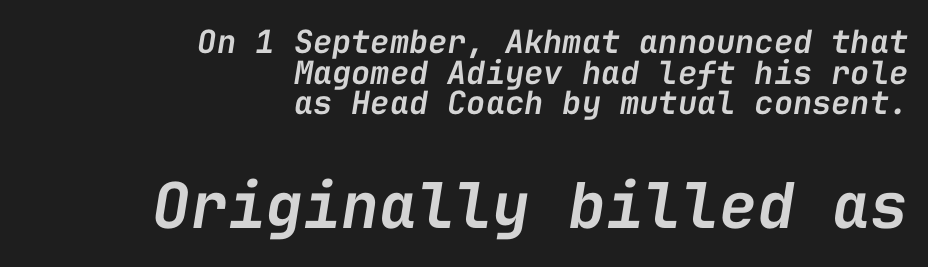
The image shows 63 px semibold type, italic (leaning right), monospaced; set right-aligned, tight line spacing (0.96x), normal letter spacing, not underlined; the second (bottom) block is 1.97x larger; low stroke contrast and a medium x-height.
